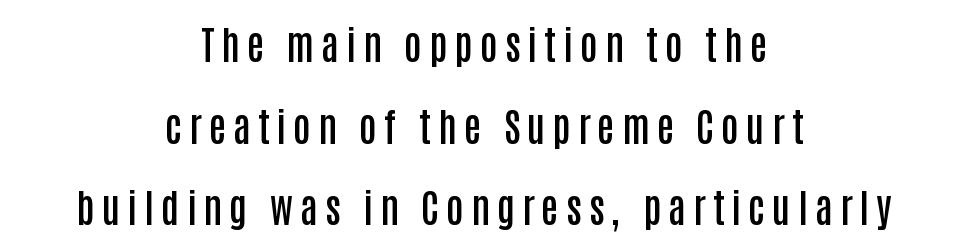
Type style note: lacks serifs. Do the letters lean? They stand straight. Slightly chunky letters — semibold, I'd say, not full bold. Does the leading feel generous? Absolutely, it's lavish. Here the designer chose a conventional face with non-uniform glyph widths.
